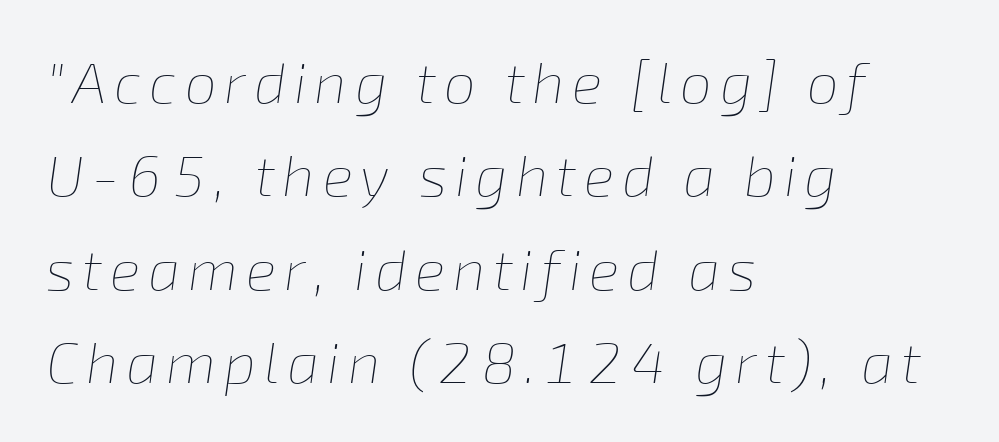
The image shows 57 px thin type, italic (leaning right); set left-aligned, normal line spacing (1.64x), not underlined; low stroke contrast and a medium x-height.
